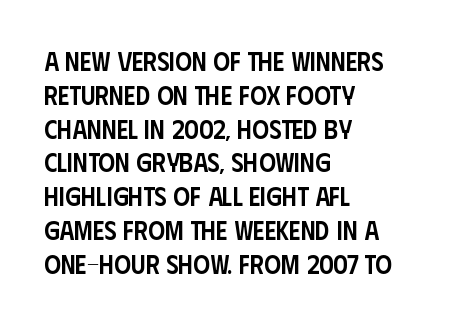
The image shows 26 px text type, upright; set left-aligned, normal line spacing (1.3x), normal letter spacing, not underlined.
